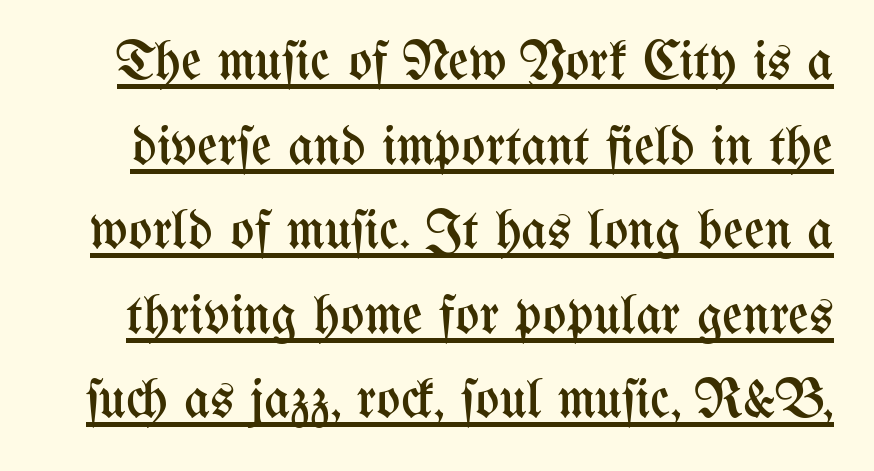
Q: Is the text bold? A: No.
Q: Is the text italic (slanted)? A: No, it is upright.
Q: Is the text underlined? A: Yes.
Q: Is the spacing between letters normal or unusually wide? A: Normal.
Q: Is the spacing between lines tight, normal or loose? A: Normal.
Q: Width (condensed, normal, or wide)? A: Condensed.
Q: Stroke contrast? A: Medium.
Q: x-height? A: Medium.
Q: Monospaced? A: No.
